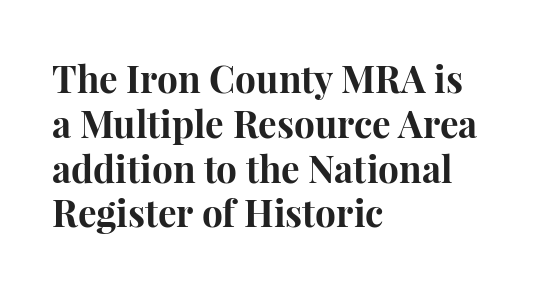
{"serif": "yes", "italic": "no", "bold": "yes", "weight": "bold", "width": "normal", "stroke_contrast": "high", "x_height": "medium", "monospaced": "no", "underline": "no", "align": "left", "line_spacing_ratio": 1.21, "letter_spacing": "normal", "letter_spacing_em": 0.0, "glyph_px": 37}
